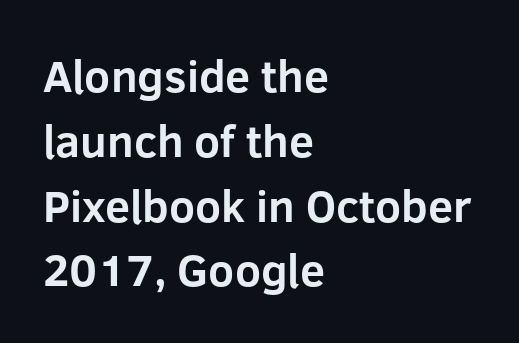
The image shows 45 px bold sans-serif type, upright; set left-aligned, normal line spacing (1.44x), normal letter spacing, not underlined; low stroke contrast and a medium x-height.
